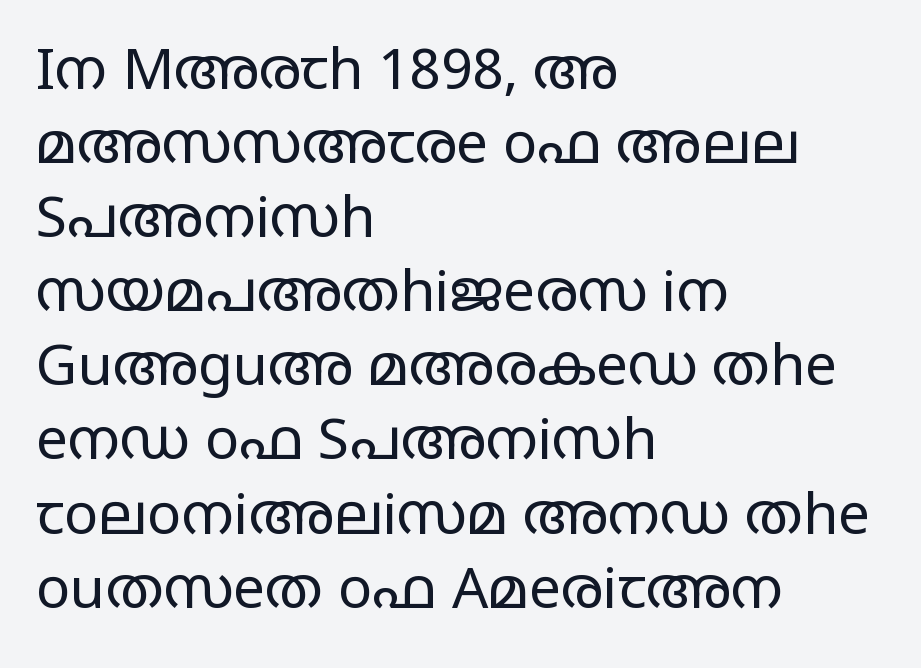
Q: Is the text bold? A: No.
Q: Is the text italic (slanted)? A: No, it is upright.
Q: Is the typeface a serif or a sans-serif typeface? A: Sans-serif.
Q: Is the text underlined? A: No.
Q: How is the paragraph aligned? A: Left-aligned.
Q: Is the spacing between letters normal or unusually wide? A: Normal.
Q: Is the spacing between lines tight, normal or loose? A: Normal.
Q: Width (condensed, normal, or wide)? A: Wide.
Q: Stroke contrast? A: Low.
Q: x-height? A: Large.
Q: Monospaced? A: No.
